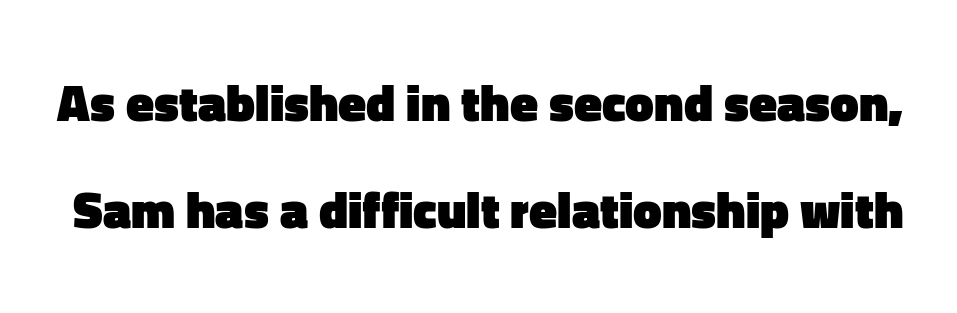
The letters stand straight up with perfectly vertical stems. Between one letter and the next there's only the usual sliver of space. The specimen omits any rule beneath the text block's lines. Rows of type keep a wide berth in the vertical direction.
